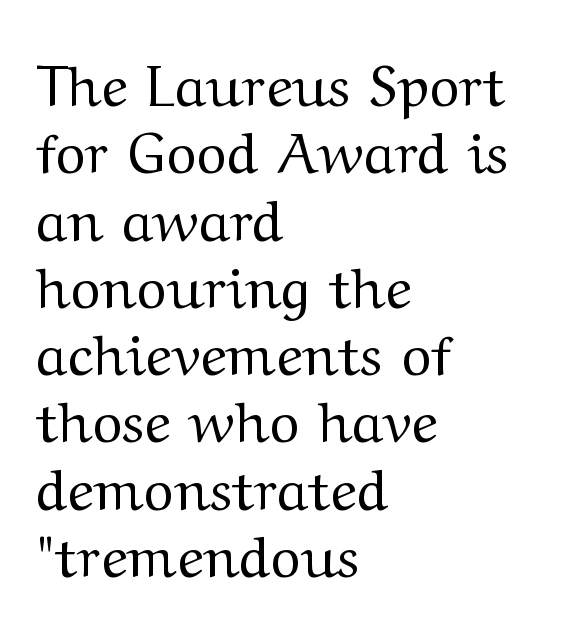
Nothing unusual about the tracking: characters are spaced as the font intends. The passage shown is typeset with a serif family. No word sits above an underline. The cut favours lightness, reaching ordinary text weight at its darkest.
